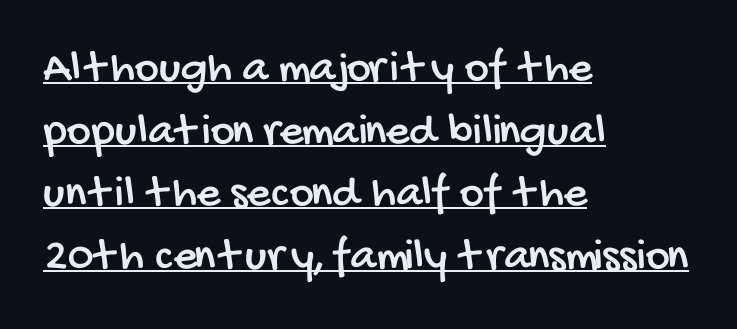
Spacing between characters is what you'd get straight out of the box. The passage shown is typed in a proportional face where columns would drift. Font category for this specimen: sans-serif. Does the leading feel generous? No, just average. Glance below the letters and you will spot a drawn line. The lines are quadded left.
